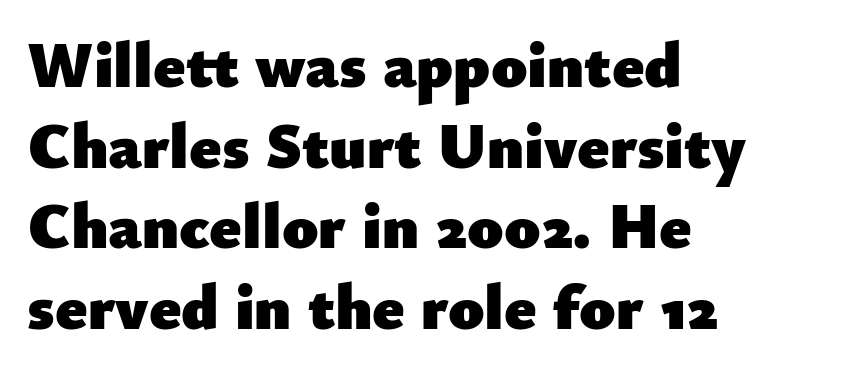
{"serif": "no", "italic": "no", "bold": "yes", "weight": "heavy", "width": "normal", "stroke_contrast": "low", "x_height": "small", "monospaced": "no", "underline": "no", "align": "left", "line_spacing_ratio": 1.24, "letter_spacing": "normal", "letter_spacing_em": 0.0, "glyph_px": 65}
